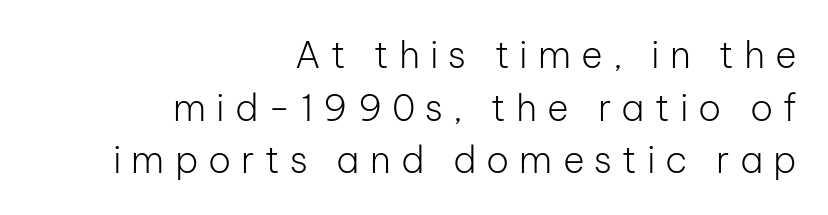
{"serif": "no", "italic": "no", "bold": "no", "weight": "light", "width": "normal", "stroke_contrast": "low", "x_height": "medium", "monospaced": "no", "underline": "no", "align": "right", "line_spacing": "normal", "line_spacing_ratio": 1.42, "letter_spacing": "wide", "letter_spacing_em": 0.27, "glyph_px": 37}
